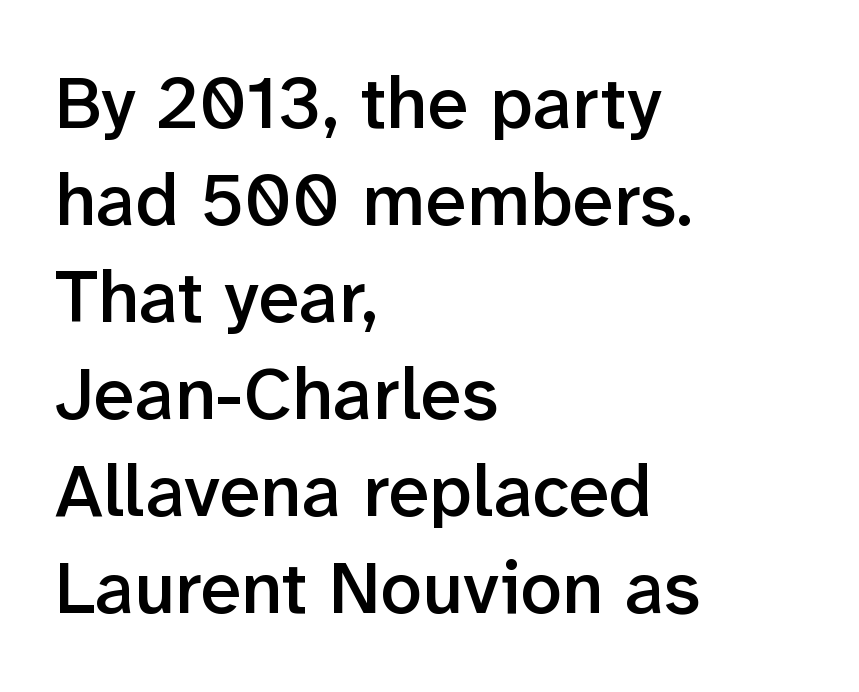
The image shows 74 px semibold sans-serif type, upright; set left-aligned, normal line spacing (1.31x), normal letter spacing, not underlined; low stroke contrast and a medium x-height.
